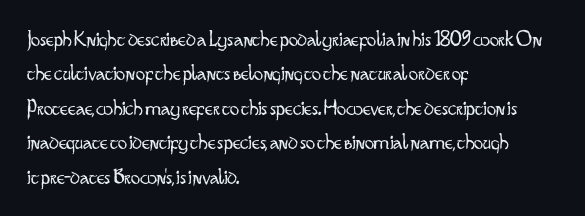
Observe the ordinary spacing: letters are neighbours, not strangers. Only glyphs here, with clear space below each row. Honestly, the row spacing looks completely unremarkable. No letter is thick-stroked: the sample isn't bold.
